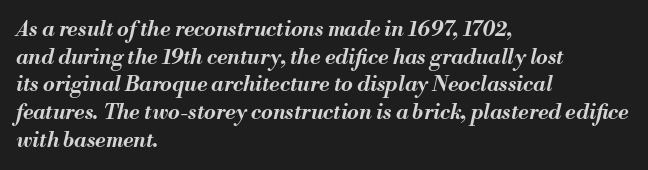
{"italic": "yes", "lean": "right", "slant_degrees": 13, "bold": "yes", "underline": "no", "align": "left", "line_spacing": "normal", "line_spacing_ratio": 1.32, "letter_spacing": "normal", "letter_spacing_em": 0.0, "glyph_px": 21}
